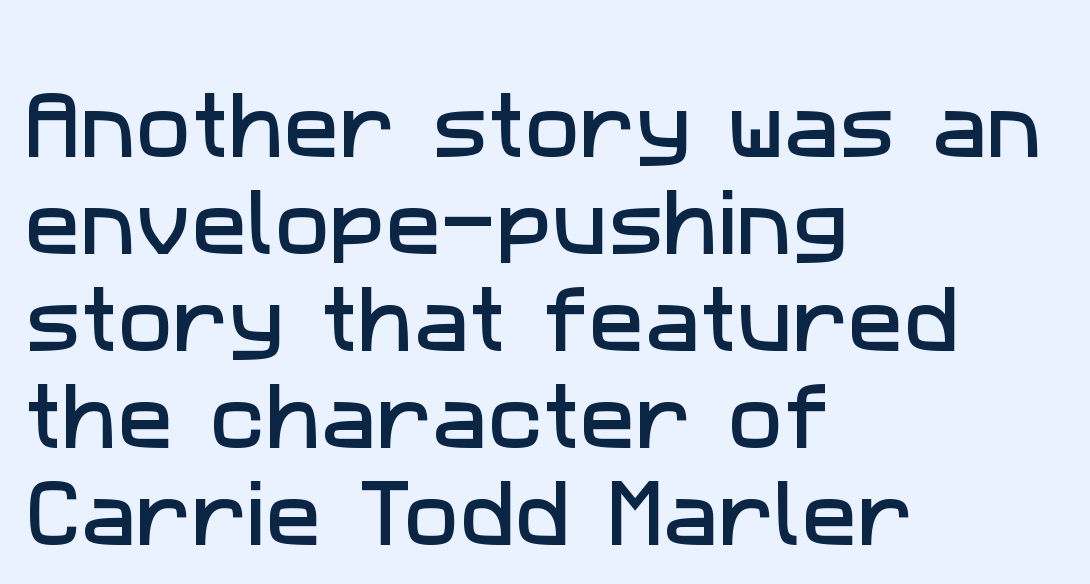
Q: Is the typeface a serif or a sans-serif typeface? A: Sans-serif.
Q: Is the text underlined? A: No.
Q: How is the paragraph aligned? A: Left-aligned.
Q: Is the spacing between letters normal or unusually wide? A: Normal.
Q: Is the spacing between lines tight, normal or loose? A: Normal.
Q: Width (condensed, normal, or wide)? A: Normal.
Q: Stroke contrast? A: Low.
Q: x-height? A: Medium.
Q: Monospaced? A: No.
